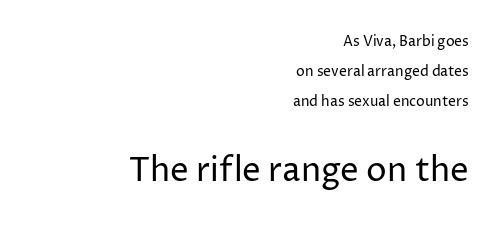
{"serif": "no", "italic": "no", "bold": "no", "weight": "regular", "width": "normal", "stroke_contrast": "low", "x_height": "medium", "monospaced": "no", "underline": "no", "align": "right", "line_spacing": "loose", "line_spacing_ratio": 2.14, "letter_spacing": "normal", "letter_spacing_em": 0.0, "larger_block": "second", "size_ratio": 2.36, "glyph_px": 33}
